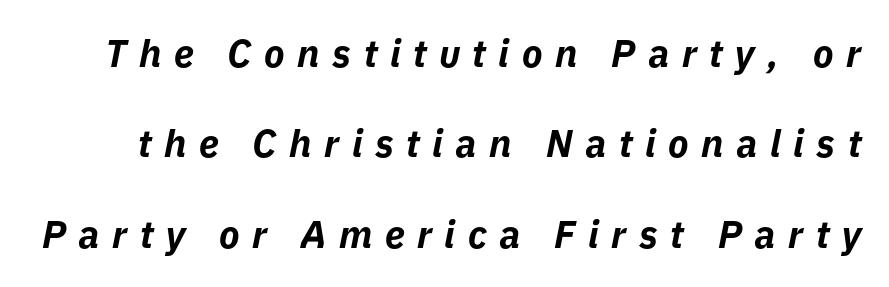
{"italic": "yes", "lean": "right", "slant_degrees": 11, "bold": "yes", "weight": "bold", "width": "normal", "stroke_contrast": "low", "x_height": "medium", "monospaced": "no", "underline": "no", "line_spacing": "loose", "line_spacing_ratio": 2.38, "letter_spacing": "wide", "letter_spacing_em": 0.33, "glyph_px": 38}
